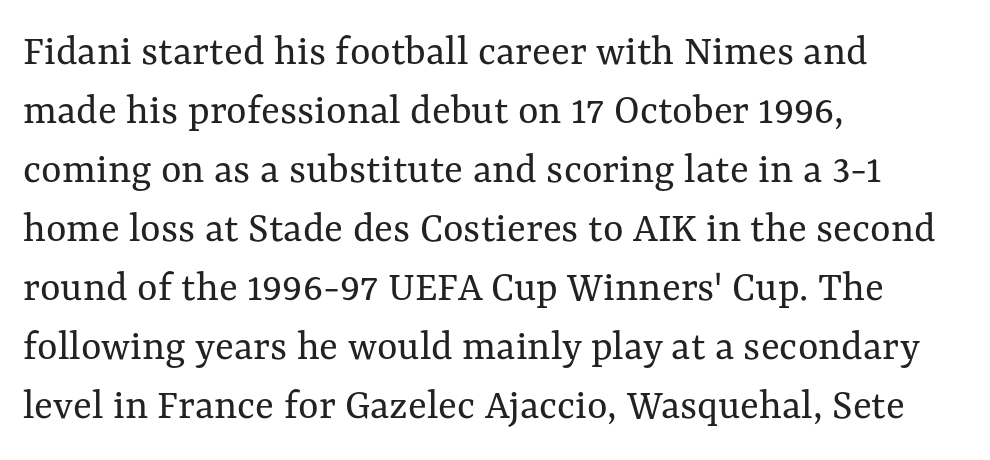
The image shows 44 px regular-weight type, upright; set left-aligned, normal line spacing (1.34x), normal letter spacing, not underlined; medium stroke contrast and a medium x-height.
